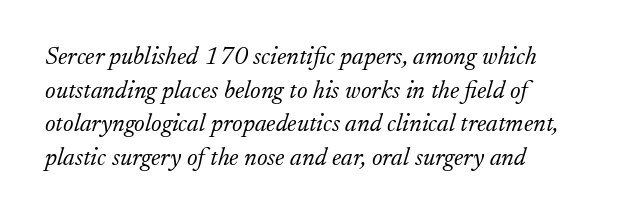
The letters sit at their default tracking, neither squeezed nor spread. Would a proofreader flag this as italicized? Yes. The rag falls on the right side of this text block. Descenders hang freely into open space. A quiet, ordinary-to-light weight characterises the typeface.
